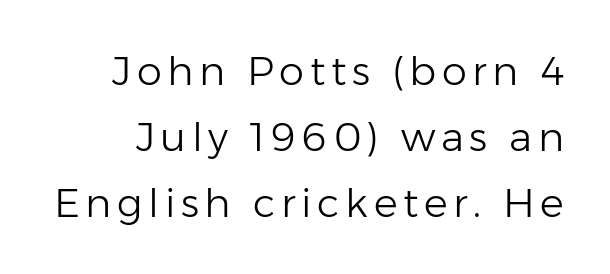
{"serif": "no", "italic": "no", "bold": "no", "weight": "light", "width": "normal", "stroke_contrast": "low", "x_height": "medium", "monospaced": "no", "underline": "no", "line_spacing": "normal", "line_spacing_ratio": 1.65, "glyph_px": 40}
